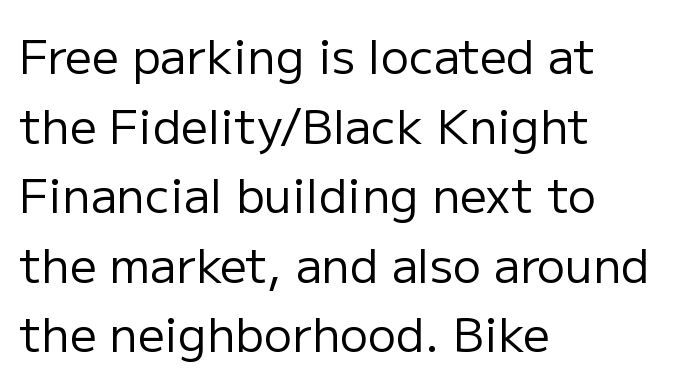
Q: Is the text bold? A: No.
Q: Is the text italic (slanted)? A: No, it is upright.
Q: Is the typeface a serif or a sans-serif typeface? A: Sans-serif.
Q: Is the text underlined? A: No.
Q: How is the paragraph aligned? A: Left-aligned.
Q: Is the spacing between letters normal or unusually wide? A: Normal.
Q: Is the spacing between lines tight, normal or loose? A: Normal.
Q: Width (condensed, normal, or wide)? A: Normal.
Q: Stroke contrast? A: Low.
Q: x-height? A: Medium.
Q: Monospaced? A: No.
